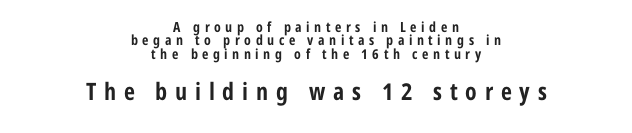
Q: Is the text bold? A: Yes.
Q: Is the text italic (slanted)? A: No, it is upright.
Q: Is the text underlined? A: No.
Q: How is the paragraph aligned? A: Centered.
Q: Is the spacing between letters normal or unusually wide? A: Unusually wide.
Q: Is the spacing between lines tight, normal or loose? A: Tight.
Q: Which block of text is set in a larger size, the first (top) or the second (bottom)? A: The second (bottom) one.
